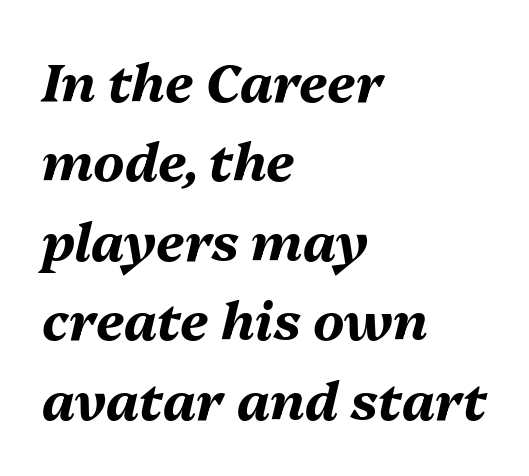
Regarding leading, the lines here are spaced in the standard way. The gaps between neighbouring characters are ordinary and unremarkable. Varying glyph widths throughout — classic text-font behaviour. There's an unmistakable incline to the writing here. The strokes are fattened all the way to bold.
